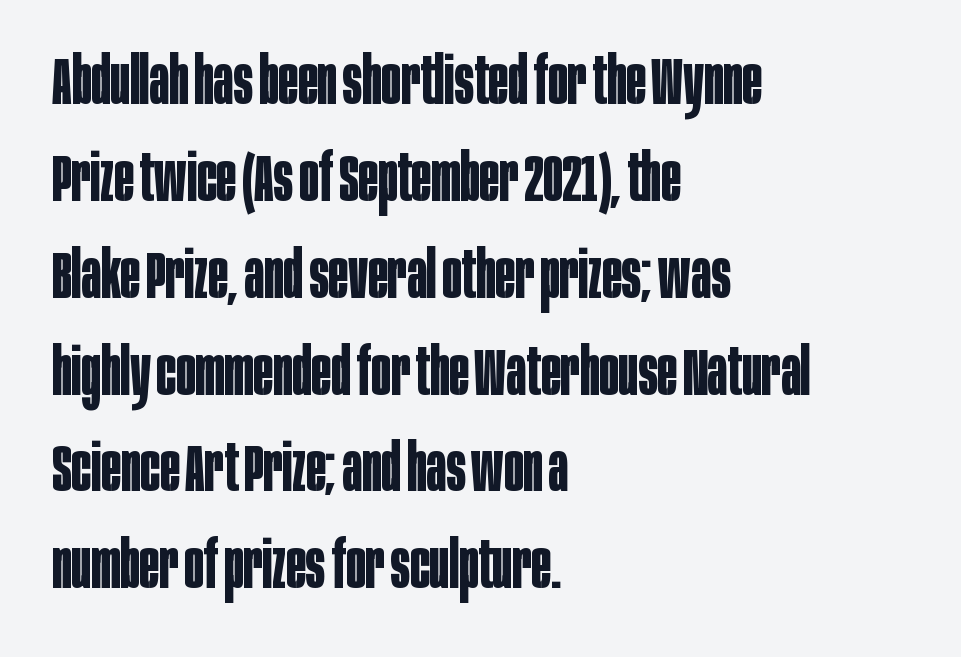
As a designer I'd log this as weight 700, bold. The zone under the glyphs is completely vacant. Normally led — the rows are evenly, conventionally spaced. The passage shown is typed in a proportional face where columns would drift. The letters stand straight up with perfectly vertical stems. The type is set solid horizontally, with unmodified tracking.
